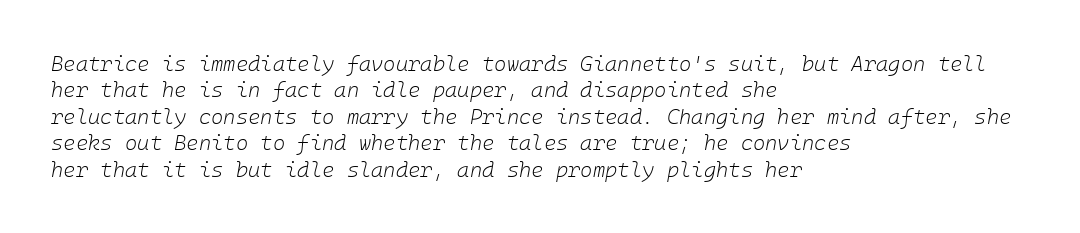
{"italic": "yes", "lean": "right", "slant_degrees": 10, "bold": "no", "underline": "no", "align": "left", "line_spacing": "normal", "line_spacing_ratio": 1.26, "letter_spacing": "normal", "letter_spacing_em": 0.0, "glyph_px": 21}
